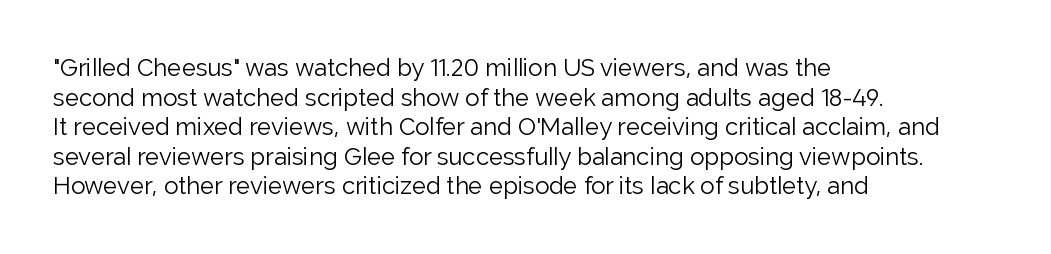
{"italic": "no", "bold": "no", "underline": "no", "align": "left", "line_spacing_ratio": 1.23, "letter_spacing": "normal", "letter_spacing_em": 0.0, "glyph_px": 24}
